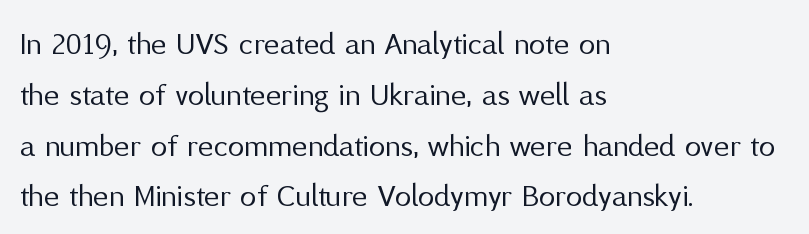
{"serif": "no", "italic": "no", "bold": "no", "weight": "regular", "width": "normal", "stroke_contrast": "medium", "x_height": "medium", "monospaced": "no", "underline": "no", "align": "left", "line_spacing": "normal", "line_spacing_ratio": 1.54, "letter_spacing": "normal", "letter_spacing_em": 0.0, "glyph_px": 33}
